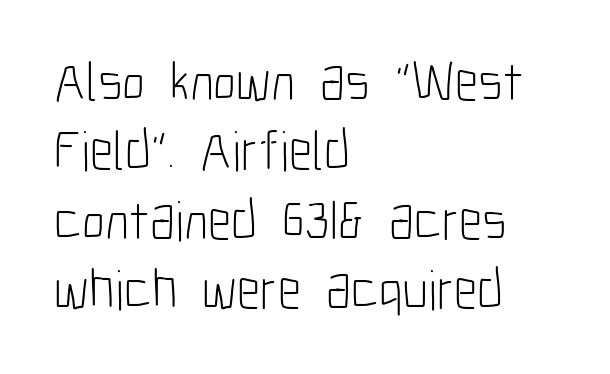
{"serif": "no", "italic": "no", "bold": "no", "weight": "light", "width": "condensed", "stroke_contrast": "low", "x_height": "medium", "monospaced": "no", "underline": "no", "align": "left", "line_spacing_ratio": 1.24, "letter_spacing": "normal", "letter_spacing_em": 0.0, "glyph_px": 56}
